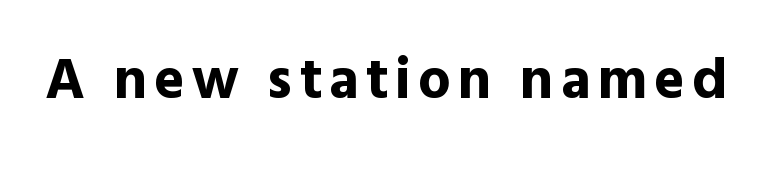
{"serif": "no", "italic": "no", "bold": "yes", "weight": "bold", "width": "normal", "x_height": "medium", "monospaced": "no", "underline": "no", "glyph_px": 58}
